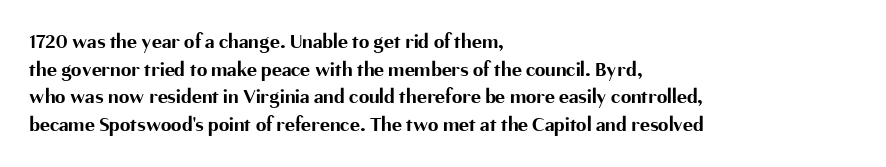
{"italic": "no", "bold": "yes", "underline": "no", "align": "left", "line_spacing": "normal", "line_spacing_ratio": 1.32, "letter_spacing": "normal", "letter_spacing_em": 0.0, "glyph_px": 21}
